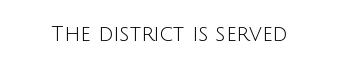
The image shows 21 px text type, upright; set normal letter spacing, not underlined.
